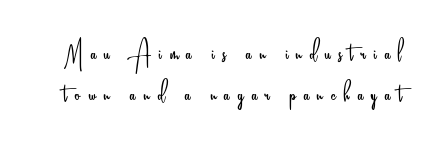
Caption: expanded tracking, letters set apart. Nobody drew a line under any word here. The typeface chosen for these lines omits serifs. These glyphs show unthickened strokes, regular width or finer.
